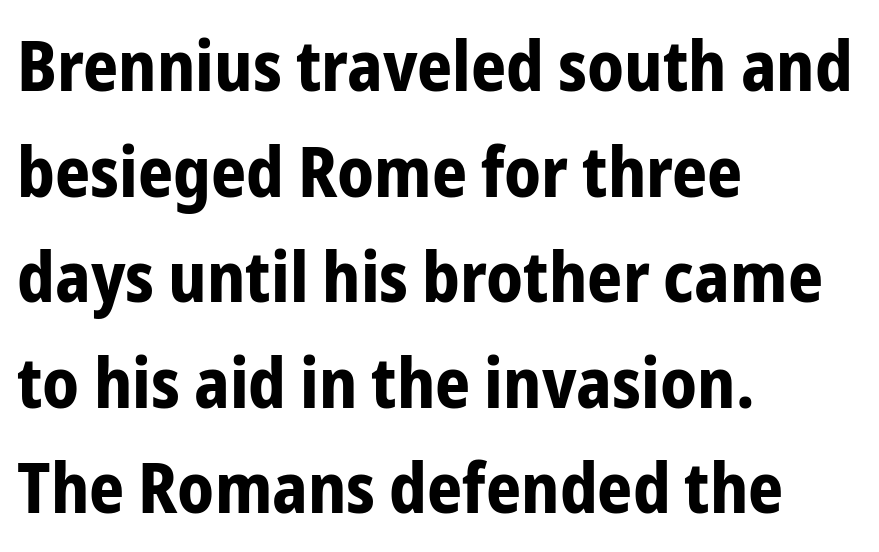
{"serif": "no", "italic": "no", "bold": "yes", "weight": "bold", "width": "condensed", "stroke_contrast": "low", "x_height": "medium", "monospaced": "no", "underline": "no", "align": "left", "line_spacing": "normal", "line_spacing_ratio": 1.53, "letter_spacing": "normal", "letter_spacing_em": 0.0, "glyph_px": 69}
